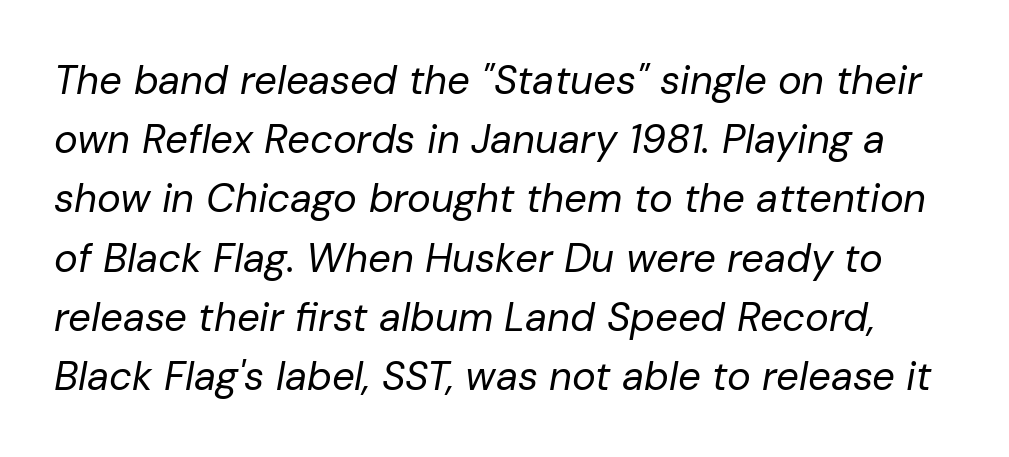
The image shows 40 px regular-weight type, italic (leaning right); set normal line spacing (1.48x), normal letter spacing, not underlined; low stroke contrast and a medium x-height.
